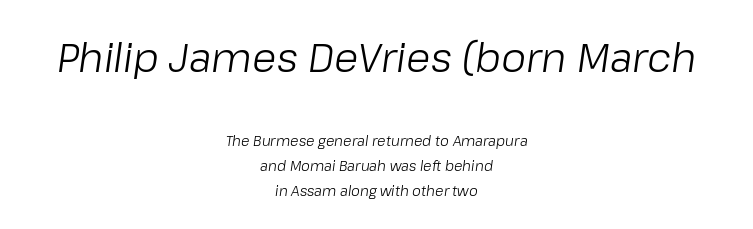
The image shows 40 px light type, italic (leaning right); set centered, line spacing 1.76x, normal letter spacing, not underlined; the first (top) block is 2.86x larger; low stroke contrast and a medium x-height.
